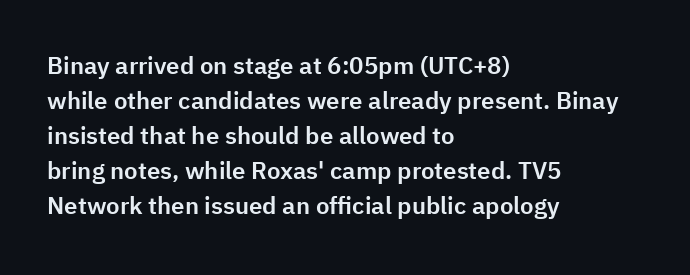
Style check: upright. The designer left line spacing at the default. Casual observation: everything's shoved over to the left. Tracking here is standard; glyphs follow each other at the usual distance. The foot of each line stays bare and open.
